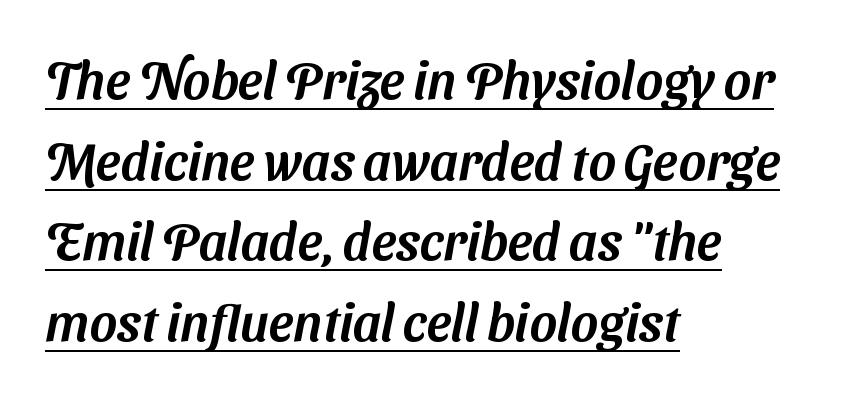
The image shows 52 px sans-serif type; set left-aligned, normal line spacing (1.55x), normal letter spacing, underlined; medium stroke contrast and a medium x-height.
